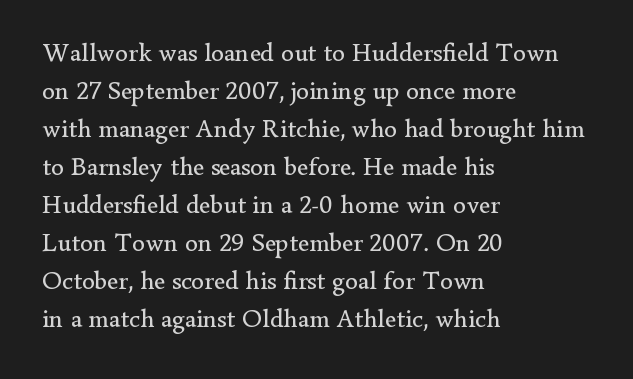
The image shows 26 px text type, upright; set left-aligned, normal line spacing (1.46x), normal letter spacing, not underlined.
